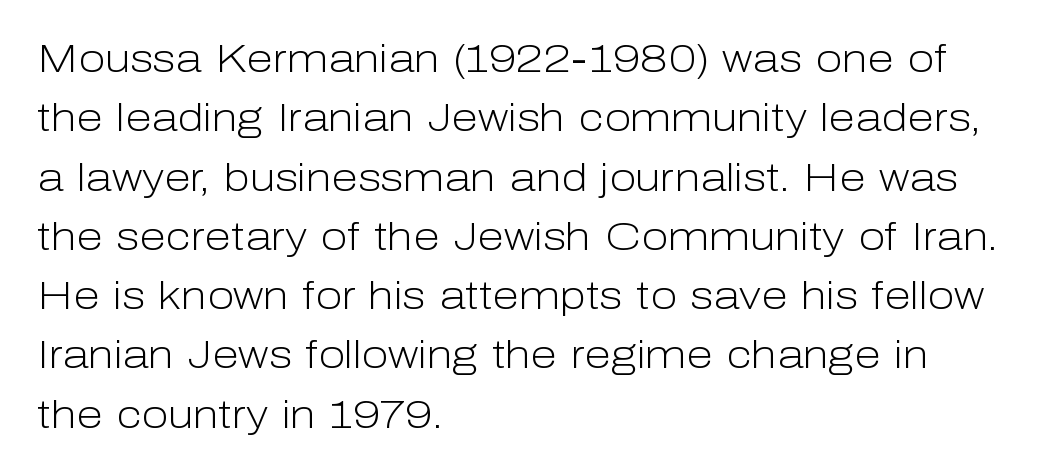
Q: Is the text bold? A: No.
Q: Is the text italic (slanted)? A: No, it is upright.
Q: Is the typeface a serif or a sans-serif typeface? A: Sans-serif.
Q: Is the text underlined? A: No.
Q: How is the paragraph aligned? A: Left-aligned.
Q: Is the spacing between letters normal or unusually wide? A: Normal.
Q: Is the spacing between lines tight, normal or loose? A: Normal.
Q: Width (condensed, normal, or wide)? A: Normal.
Q: Stroke contrast? A: Low.
Q: x-height? A: Medium.
Q: Monospaced? A: No.
